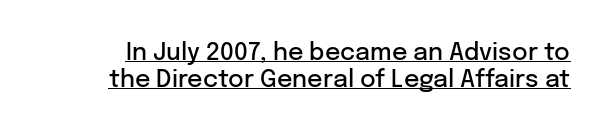
The sample's only ornament is a line tracing under the words. This is moderately heavy type, rendered in semibold. The letters stand upright; this is a roman face. Baseline-to-baseline distance is barely more than the letter height. Between one letter and the next there's only the usual sliver of space.
